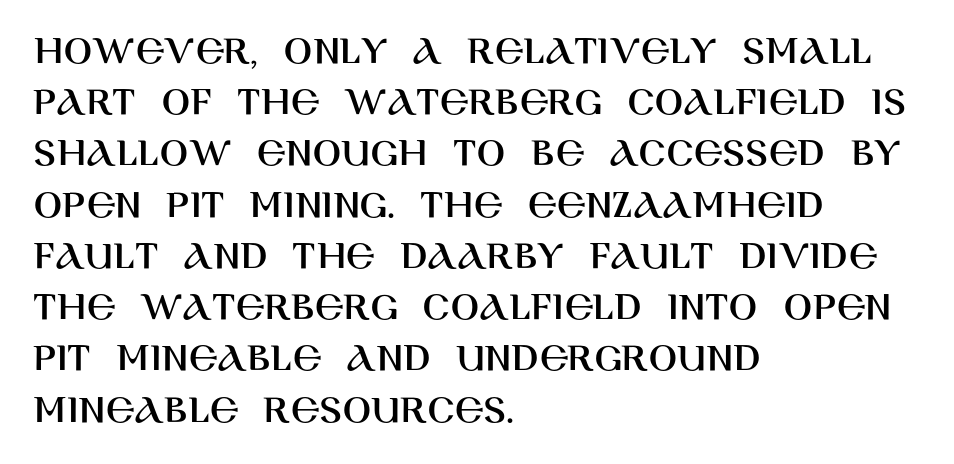
{"serif": "no", "italic": "no", "width": "normal", "stroke_contrast": "high", "x_height": "large", "monospaced": "no", "underline": "no", "align": "left", "line_spacing_ratio": 1.22, "letter_spacing": "normal", "letter_spacing_em": 0.0, "glyph_px": 42}
